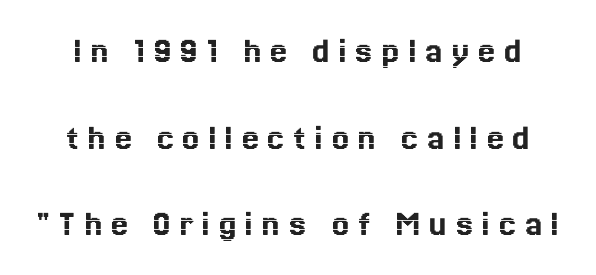
The image shows 38 px text type, upright; set loose line spacing (2.28x), unusually wide letter spacing (+0.23 em), not underlined; a medium x-height.
